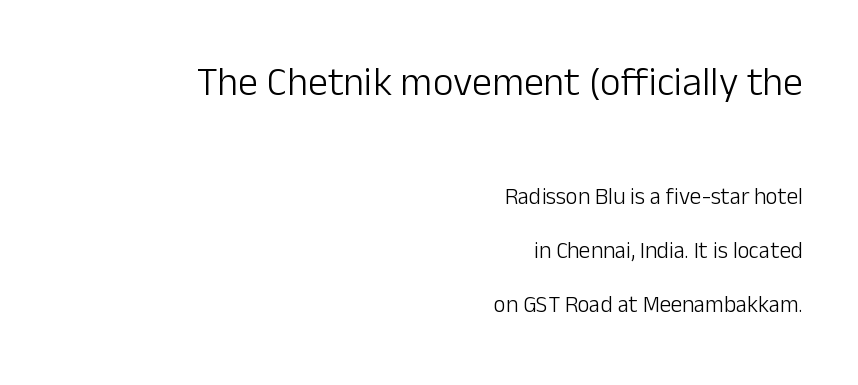
{"serif": "no", "italic": "no", "bold": "no", "weight": "light", "width": "normal", "stroke_contrast": "low", "x_height": "medium", "monospaced": "no", "underline": "no", "align": "right", "line_spacing": "loose", "line_spacing_ratio": 2.35, "letter_spacing": "normal", "letter_spacing_em": 0.0, "larger_block": "first", "size_ratio": 1.74, "glyph_px": 40}
